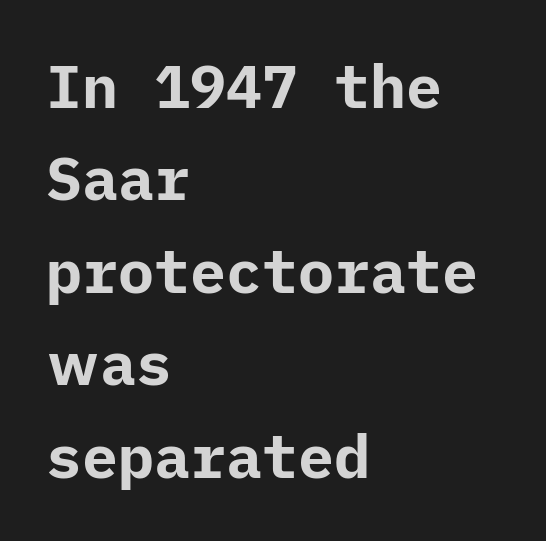
Is there much room between lines? A standard amount, neither cramped nor airy. Observe the absence of serifs on each vertical stroke in this sample. Descender tails drop into unmarked territory. The ragged edge is on the right, which tells us the setting is flush left.
